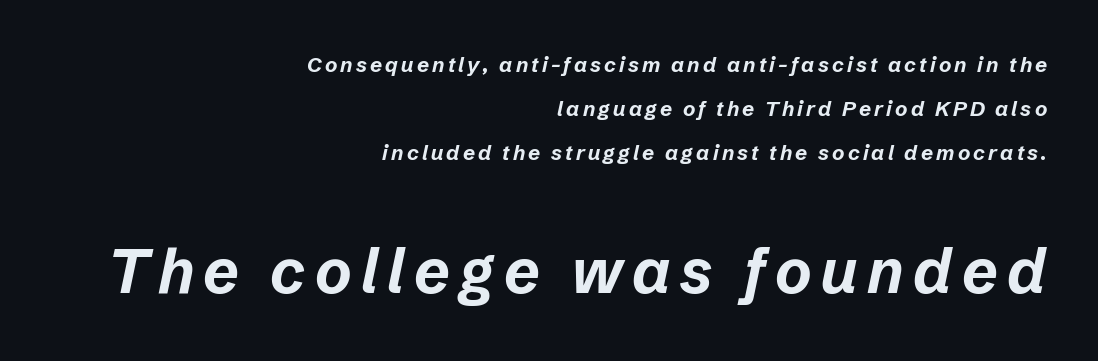
Q: Is the text bold? A: Yes.
Q: Is the text italic (slanted)? A: Yes, it leans right by about 12 degrees.
Q: Is the text underlined? A: No.
Q: How is the paragraph aligned? A: Right-aligned.
Q: Is the spacing between lines tight, normal or loose? A: Loose.
Q: Which block of text is set in a larger size, the first (top) or the second (bottom)? A: The second (bottom) one.
Q: Width (condensed, normal, or wide)? A: Normal.
Q: Stroke contrast? A: Low.
Q: x-height? A: Medium.
Q: Monospaced? A: No.
